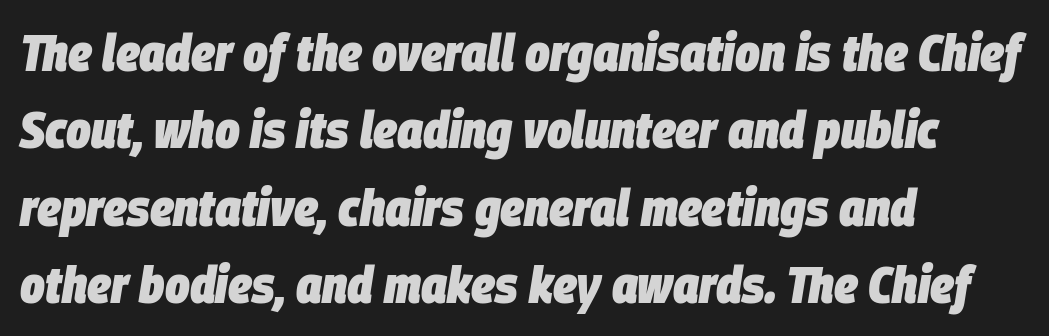
Q: Is the text bold? A: Yes.
Q: Is the text italic (slanted)? A: Yes, it leans right by about 9 degrees.
Q: Is the text underlined? A: No.
Q: How is the paragraph aligned? A: Left-aligned.
Q: Is the spacing between letters normal or unusually wide? A: Normal.
Q: Is the spacing between lines tight, normal or loose? A: Normal.
Q: Width (condensed, normal, or wide)? A: Condensed.
Q: Stroke contrast? A: Low.
Q: x-height? A: Large.
Q: Monospaced? A: No.
